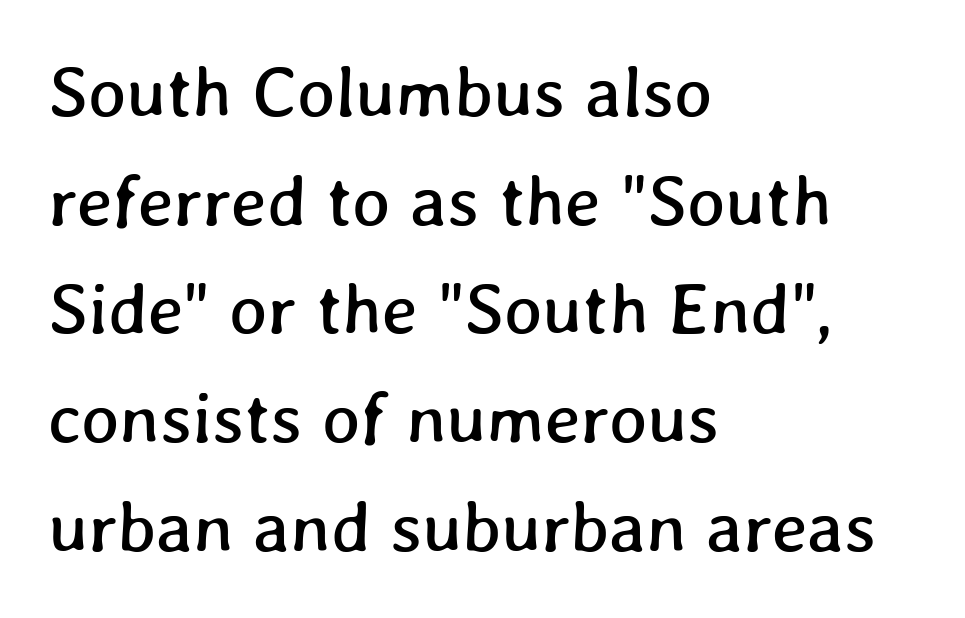
A bare baseline throughout the passage. Rows of type keep a routine distance in the vertical direction. In terms of letterspacing, this is plain default setting. Looks like regular typesetting: each glyph gets only the width it needs.
